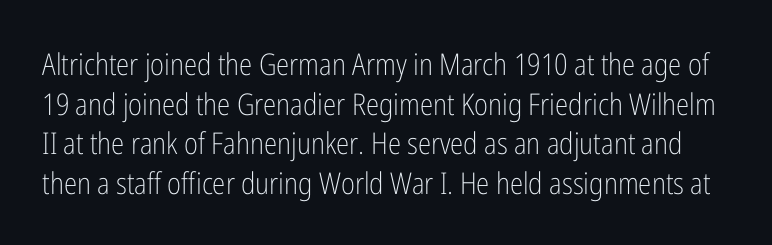
The image shows 30 px light, condensed sans-serif type, upright; set normal line spacing (1.32x), normal letter spacing, not underlined; low stroke contrast and a medium x-height.
